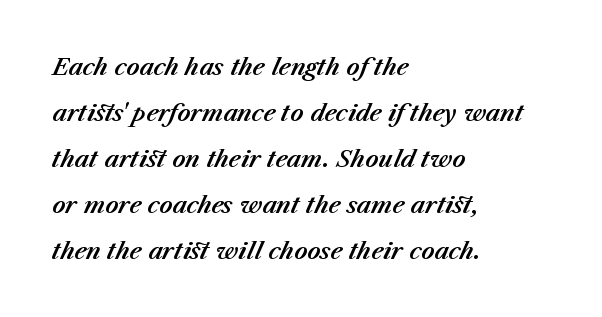
{"italic": "yes", "lean": "right", "slant_degrees": 23, "underline": "no", "align": "left", "line_spacing": "loose", "line_spacing_ratio": 2.0, "letter_spacing": "normal", "letter_spacing_em": 0.0, "glyph_px": 23}
